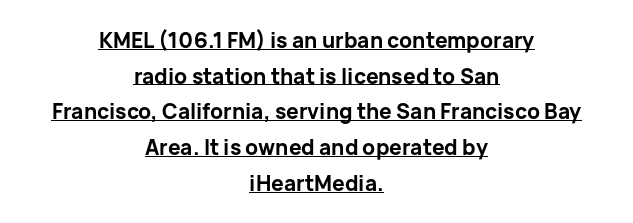
{"italic": "no", "bold": "yes", "underline": "yes", "align": "center", "line_spacing": "normal", "line_spacing_ratio": 1.7, "letter_spacing": "normal", "letter_spacing_em": 0.0, "glyph_px": 21}
